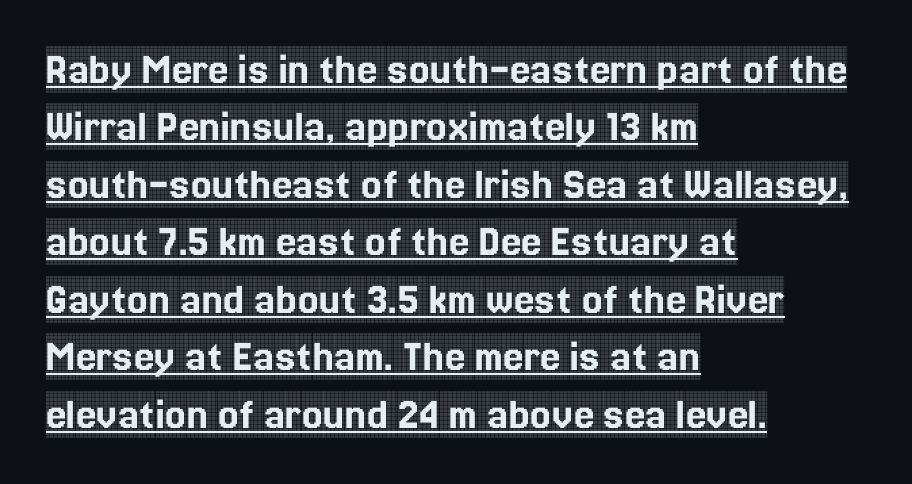
{"serif": "yes", "italic": "no", "width": "condensed", "x_height": "large", "monospaced": "no", "underline": "yes", "align": "left", "line_spacing": "normal", "line_spacing_ratio": 1.25, "letter_spacing": "normal", "letter_spacing_em": 0.0, "glyph_px": 46}
